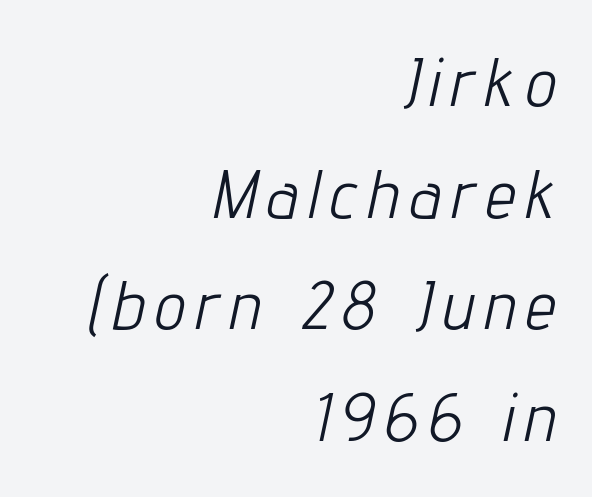
Interline gaps are of average width in this sample. Any mark beneath the type? The region is blank. Varying glyph widths throughout — classic text-font behaviour. The glyphs look as if they've been sheared to an angle. A flush-right, rag-left setting is used for this passage.
